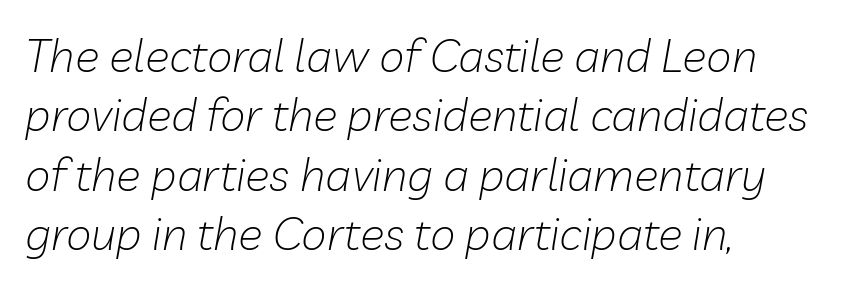
{"italic": "yes", "lean": "right", "slant_degrees": 10, "bold": "no", "weight": "light", "width": "normal", "stroke_contrast": "low", "x_height": "medium", "monospaced": "no", "underline": "no", "align": "left", "line_spacing": "normal", "line_spacing_ratio": 1.29, "letter_spacing": "normal", "letter_spacing_em": 0.0, "glyph_px": 46}
